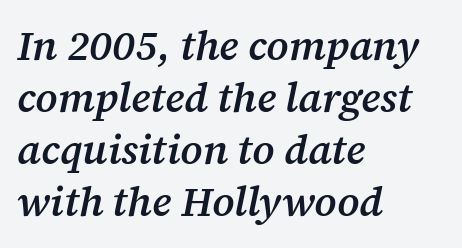
{"serif": "yes", "italic": "yes", "lean": "right", "slant_degrees": 12, "bold": "semi", "weight": "semibold", "width": "normal", "stroke_contrast": "medium", "x_height": "medium", "monospaced": "no", "underline": "no", "align": "left", "line_spacing": "normal", "line_spacing_ratio": 1.27, "letter_spacing": "normal", "letter_spacing_em": 0.0, "glyph_px": 41}
